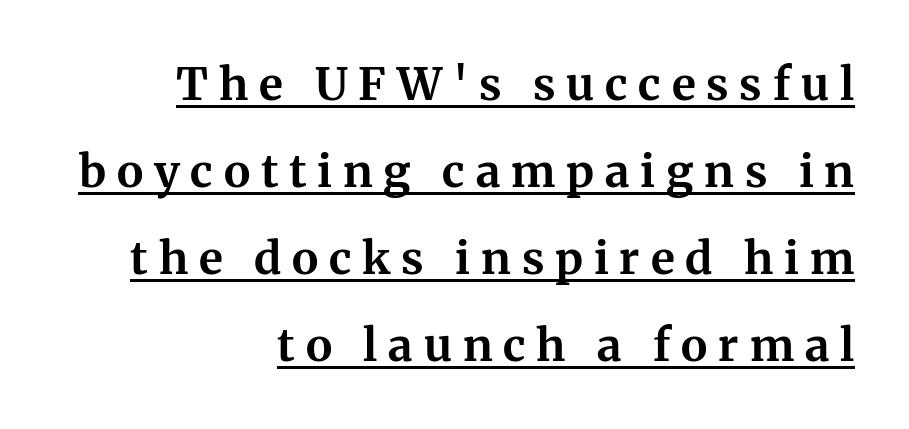
The image shows 45 px bold serif type, upright; set right-aligned, loose line spacing (1.93x), unusually wide letter spacing (+0.24 em), underlined; medium stroke contrast and a medium x-height.
